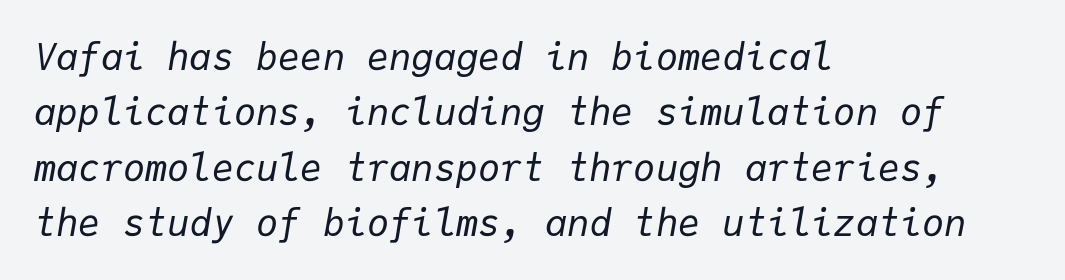
The image shows 37 px regular-weight type, italic (leaning right), monospaced; set left-aligned, normal line spacing (1.5x), normal letter spacing, not underlined; low stroke contrast and a medium x-height.
